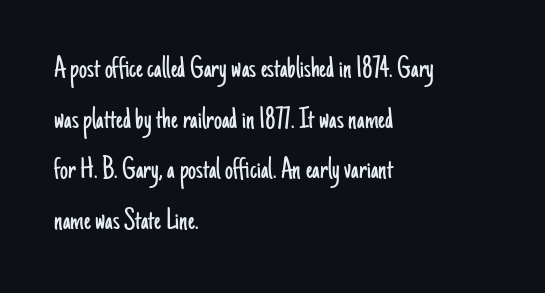
A clean baseline with only descenders dipping below it. A roman cut, with each character standing at attention. This sample is left-justified, so line endings fall wherever the words run out. The type family on display is of the sans-serif kind.
